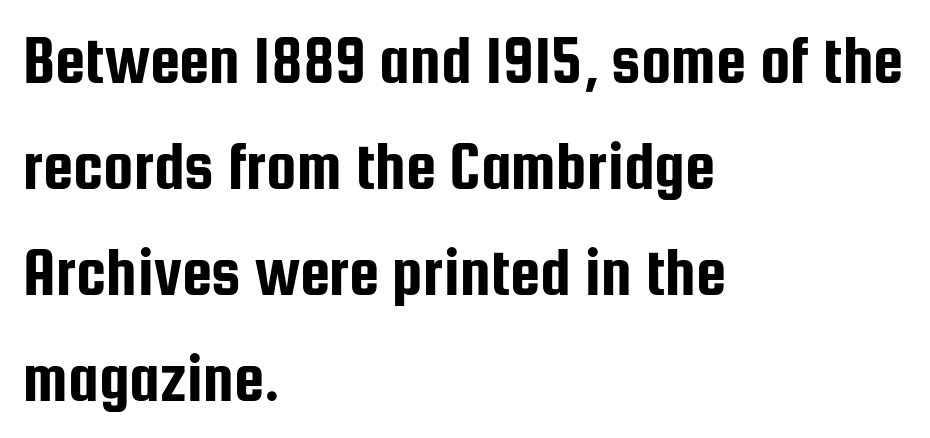
{"serif": "no", "italic": "no", "width": "condensed", "stroke_contrast": "low", "x_height": "medium", "monospaced": "no", "underline": "no", "align": "left", "line_spacing": "normal", "line_spacing_ratio": 1.56, "letter_spacing": "normal", "letter_spacing_em": 0.0, "glyph_px": 68}
